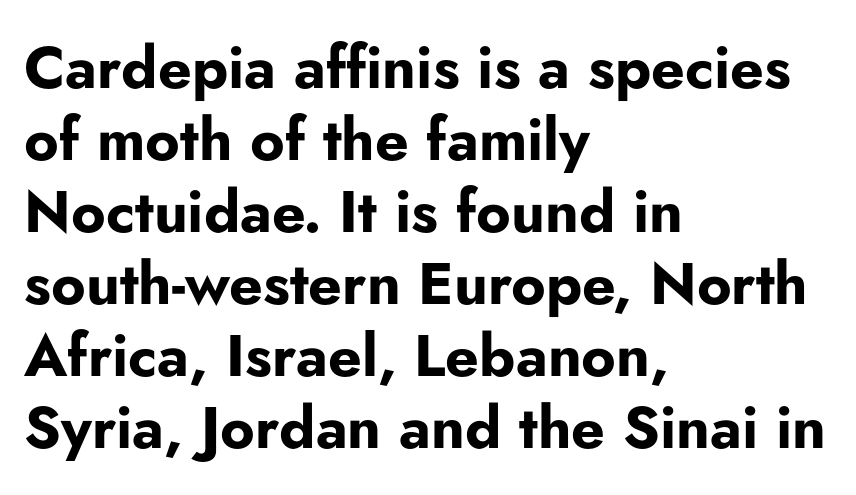
The passage shown is emphatically bold. Note the varied advance widths — an 'i' is clearly narrower than an 'm'. Alignment: flush left. Any mark beneath the type? The region is blank. You can tell it's not italic because the verticals are truly vertical. A typesetter would label this face a sans.
